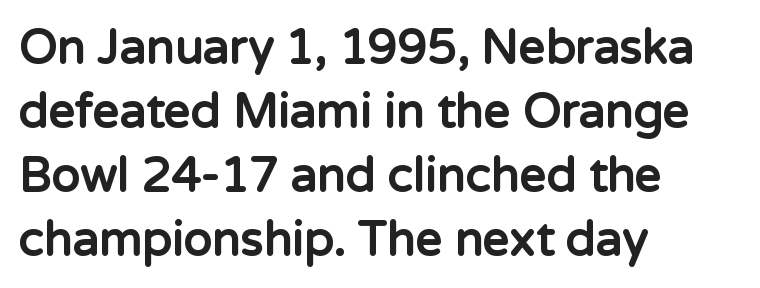
This sample keeps an unexceptional amount of space between lines. This is heavy type, rendered in bold. In terms of letterform style, serifs are entirely absent. The face used here is rendered with its standard letterfit.
